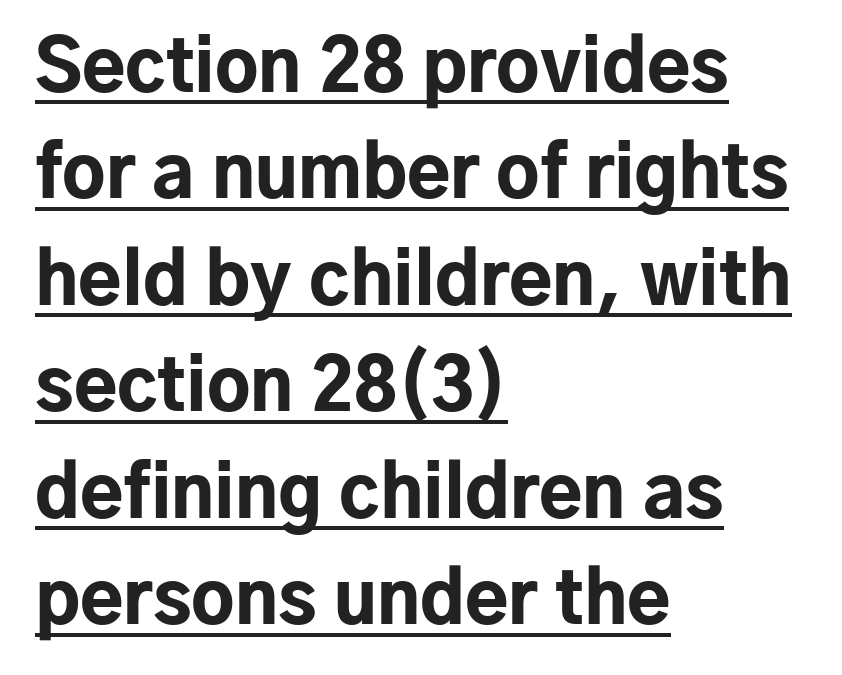
Varying glyph widths throughout — classic text-font behaviour. Notice how a bar underscores the lettering throughout. Nope, no serifs anywhere on these letters. On the weight axis this lands at bold, roughly 700. A student would call this left alignment; a typographer would say flush left, rag right.
